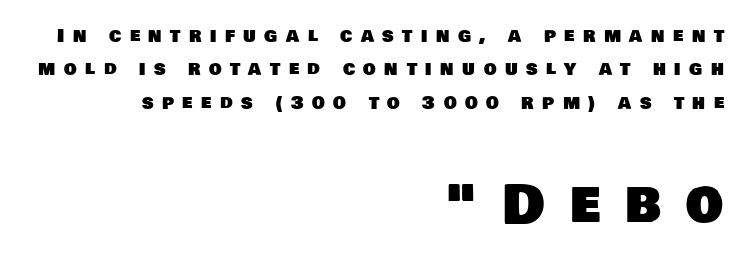
Q: Is the typeface a serif or a sans-serif typeface? A: Sans-serif.
Q: Is the text underlined? A: No.
Q: How is the paragraph aligned? A: Right-aligned.
Q: Is the spacing between letters normal or unusually wide? A: Unusually wide.
Q: Which block of text is set in a larger size, the first (top) or the second (bottom)? A: The second (bottom) one.
Q: Width (condensed, normal, or wide)? A: Normal.
Q: Stroke contrast? A: Low.
Q: x-height? A: Large.
Q: Monospaced? A: No.
